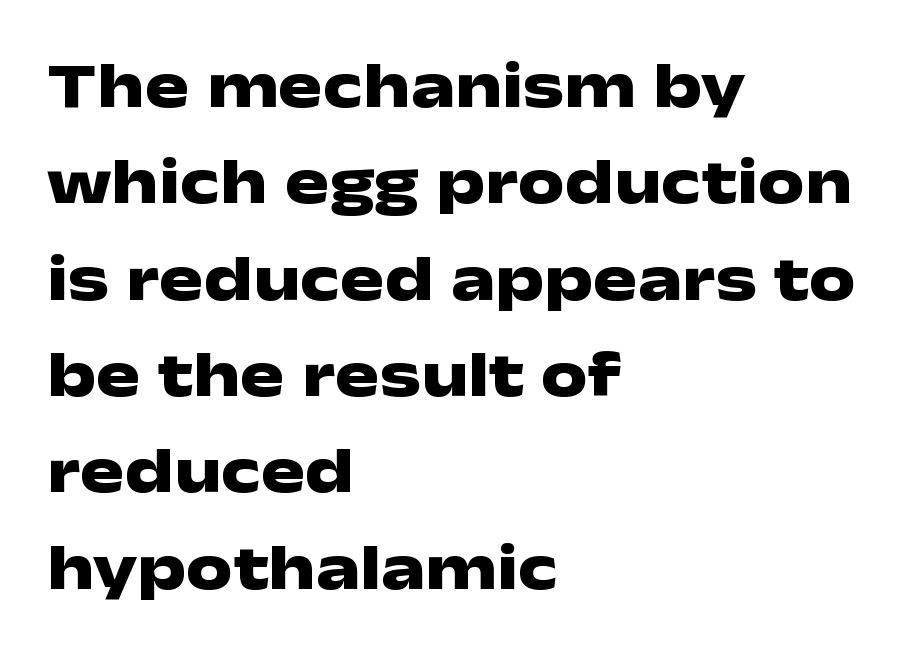
{"serif": "no", "italic": "no", "bold": "yes", "weight": "heavy", "width": "wide", "stroke_contrast": "low", "x_height": "medium", "monospaced": "no", "underline": "no", "align": "left", "line_spacing": "normal", "line_spacing_ratio": 1.46, "letter_spacing": "normal", "letter_spacing_em": 0.0, "glyph_px": 66}
